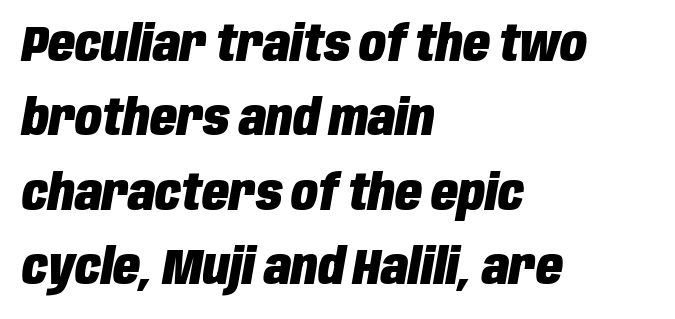
Q: Is the text bold? A: Yes.
Q: Is the text italic (slanted)? A: Yes, it leans right by about 10 degrees.
Q: Is the text underlined? A: No.
Q: How is the paragraph aligned? A: Left-aligned.
Q: Is the spacing between letters normal or unusually wide? A: Normal.
Q: Is the spacing between lines tight, normal or loose? A: Normal.
Q: Width (condensed, normal, or wide)? A: Condensed.
Q: Stroke contrast? A: Low.
Q: x-height? A: Large.
Q: Monospaced? A: No.
